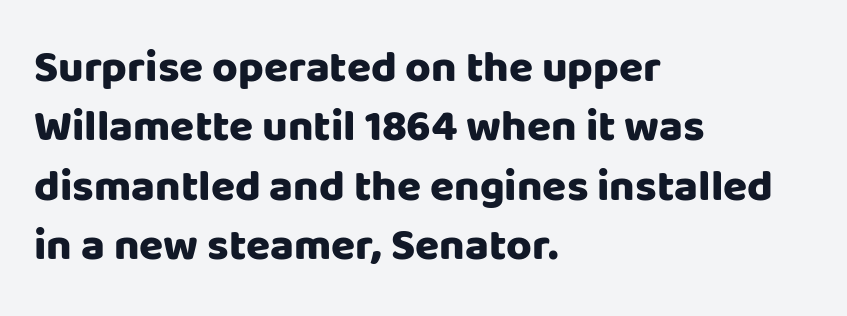
{"serif": "no", "italic": "no", "bold": "yes", "weight": "heavy", "width": "normal", "stroke_contrast": "low", "x_height": "large", "monospaced": "no", "underline": "no", "align": "left", "line_spacing": "normal", "line_spacing_ratio": 1.35, "letter_spacing": "normal", "letter_spacing_em": 0.0, "glyph_px": 44}
